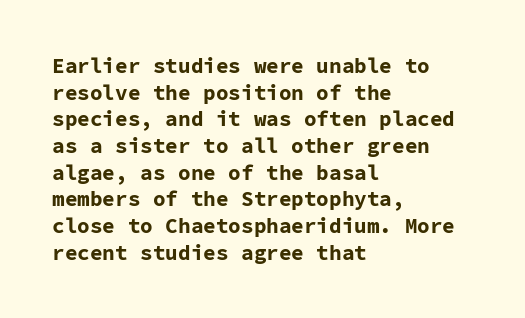
Q: Is the text bold? A: Yes.
Q: Is the text italic (slanted)? A: No, it is upright.
Q: Is the text underlined? A: No.
Q: How is the paragraph aligned? A: Left-aligned.
Q: Is the spacing between letters normal or unusually wide? A: Normal.
Q: Is the spacing between lines tight, normal or loose? A: Normal.
